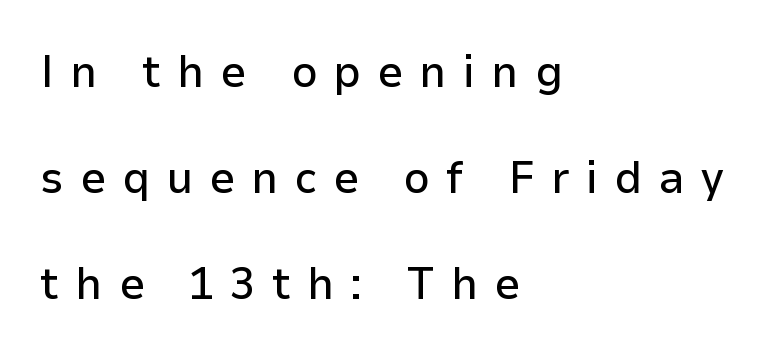
Q: Is the text italic (slanted)? A: No, it is upright.
Q: Is the typeface a serif or a sans-serif typeface? A: Sans-serif.
Q: Is the text underlined? A: No.
Q: How is the paragraph aligned? A: Left-aligned.
Q: Is the spacing between letters normal or unusually wide? A: Unusually wide.
Q: Is the spacing between lines tight, normal or loose? A: Loose.
Q: Width (condensed, normal, or wide)? A: Normal.
Q: Stroke contrast? A: Low.
Q: x-height? A: Medium.
Q: Monospaced? A: No.
